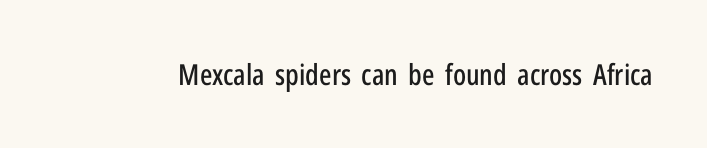
A typesetter would mark this as roman, not italic. The type is set solid horizontally, with unmodified tracking. Plain, unruled lines of type. The passage shown is typeset with a sans-serif family.
